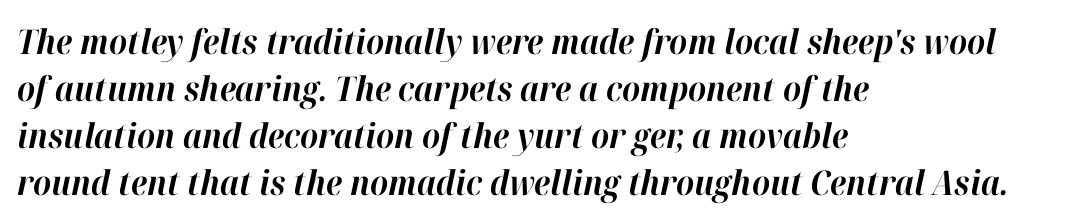
The gap between lines stays unmarked. Does extra space separate the letters? No, they use regular spacing. Spacing verdict: proportional, widths tailored to each character. Evenly set lines give the paragraph a standard silhouette. Slant detected: the letters are inclined. The paragraph shown leans on its left margin.
